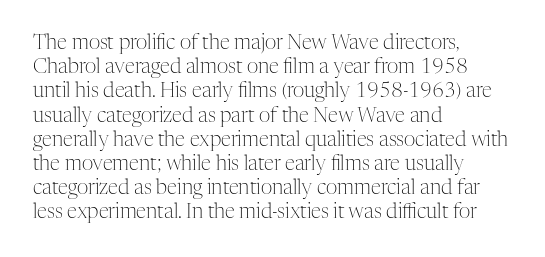
Tall strokes in this sample are plumb rather than angled. Decoration check: the copy has no underline. Words appear dense and cohesive because spacing is normal. The typesetter chose a ragged-right arrangement here.
